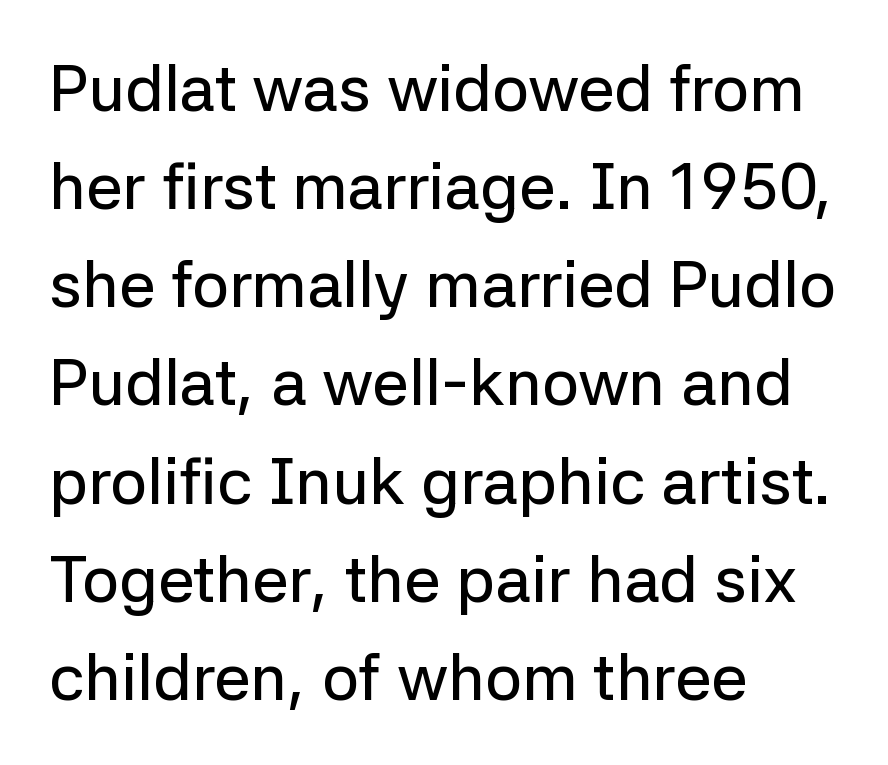
Q: Is the text italic (slanted)? A: No, it is upright.
Q: Is the typeface a serif or a sans-serif typeface? A: Sans-serif.
Q: Is the text underlined? A: No.
Q: How is the paragraph aligned? A: Left-aligned.
Q: Is the spacing between letters normal or unusually wide? A: Normal.
Q: Is the spacing between lines tight, normal or loose? A: Normal.
Q: Width (condensed, normal, or wide)? A: Normal.
Q: Stroke contrast? A: Low.
Q: x-height? A: Medium.
Q: Monospaced? A: No.
